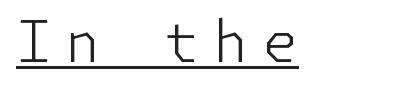
Is the stroke heavy? The answer is a plain regular-or-lighter. Like a heading marked for emphasis, these lines bear an underscore. Someone cranked the tracking dial way up on this one. The designer went with a sans here, leaving each stem footless. A roman cut, with each character standing at attention.
